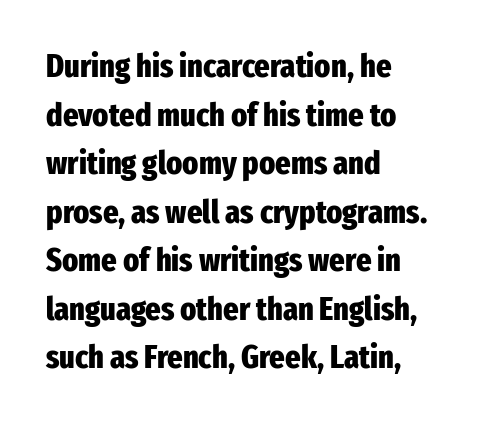
I'd describe the lettering as bold — thick and assertive. Type without underlining. Tracking here is standard; glyphs follow each other at the usual distance. Designer's note — italics off, roman on.
